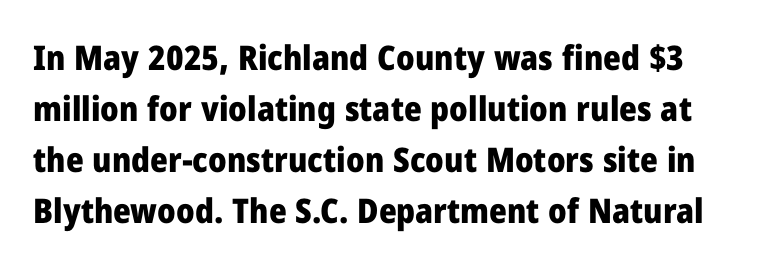
Q: Is the text bold? A: Yes.
Q: Is the text italic (slanted)? A: No, it is upright.
Q: Is the typeface a serif or a sans-serif typeface? A: Sans-serif.
Q: Is the text underlined? A: No.
Q: Is the spacing between letters normal or unusually wide? A: Normal.
Q: Is the spacing between lines tight, normal or loose? A: Normal.
Q: Width (condensed, normal, or wide)? A: Normal.
Q: Stroke contrast? A: Low.
Q: x-height? A: Medium.
Q: Monospaced? A: No.
